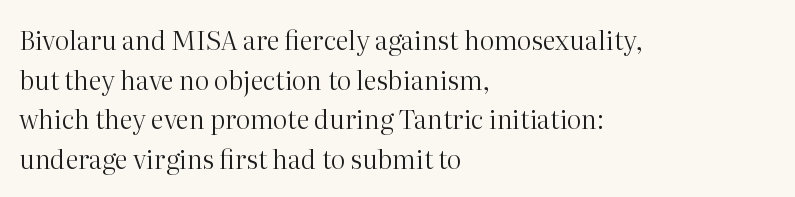
The image shows 26 px text type, upright; set left-aligned, normal line spacing (1.52x), normal letter spacing, not underlined.
